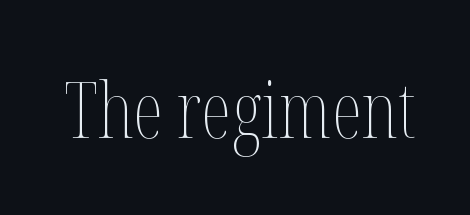
{"italic": "no", "bold": "no", "weight": "thin", "width": "condensed", "stroke_contrast": "medium", "x_height": "medium", "monospaced": "no", "underline": "no", "letter_spacing": "normal", "letter_spacing_em": 0.0, "glyph_px": 78}
